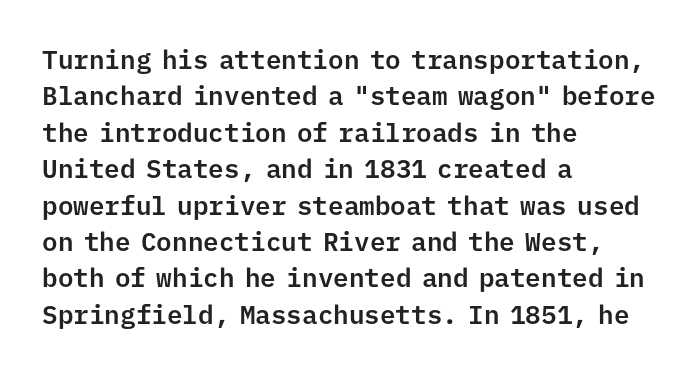
The image shows 26 px text type, upright; set left-aligned, normal line spacing (1.4x), normal letter spacing, not underlined.
